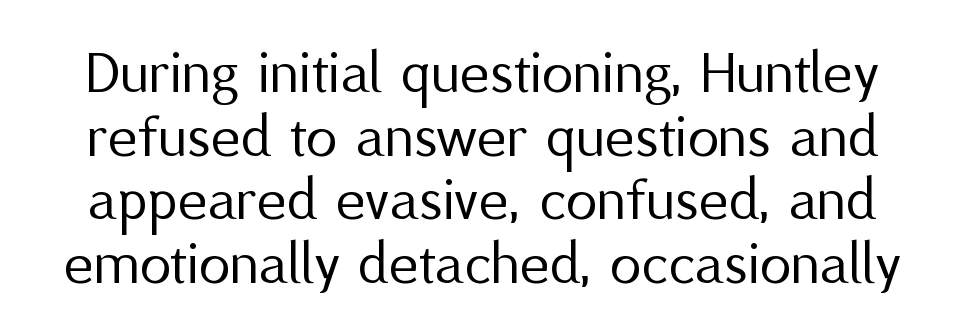
{"serif": "no", "italic": "no", "bold": "no", "weight": "regular", "width": "normal", "stroke_contrast": "medium", "x_height": "medium", "monospaced": "no", "underline": "no", "line_spacing": "tight", "line_spacing_ratio": 1.01, "letter_spacing": "normal", "letter_spacing_em": 0.0, "glyph_px": 63}
